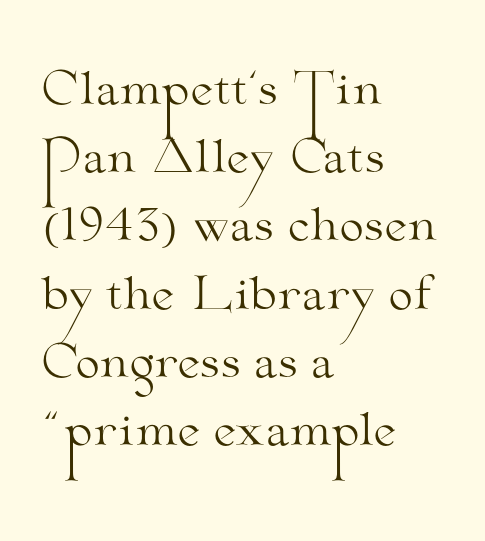
The image shows 44 px light, wide serif type, upright; set left-aligned, normal line spacing (1.55x), normal letter spacing, not underlined; medium stroke contrast and a small x-height.
